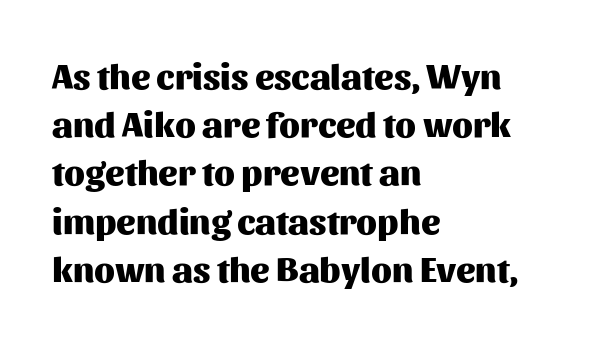
Q: Is the text bold? A: Yes.
Q: Is the text italic (slanted)? A: No, it is upright.
Q: Is the typeface a serif or a sans-serif typeface? A: Sans-serif.
Q: Is the text underlined? A: No.
Q: How is the paragraph aligned? A: Left-aligned.
Q: Is the spacing between letters normal or unusually wide? A: Normal.
Q: Is the spacing between lines tight, normal or loose? A: Normal.
Q: Width (condensed, normal, or wide)? A: Normal.
Q: Stroke contrast? A: Medium.
Q: x-height? A: Medium.
Q: Monospaced? A: No.
